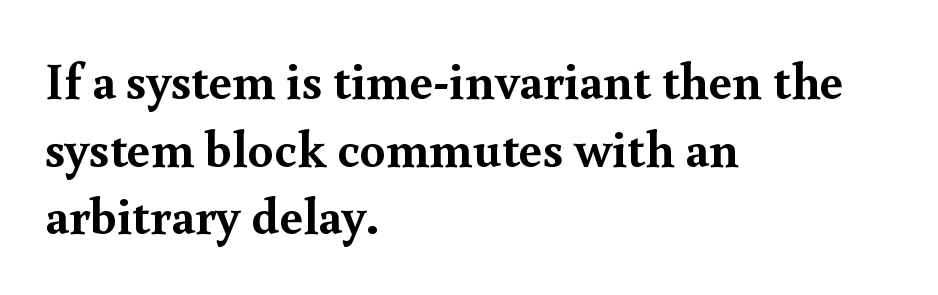
Varying glyph widths throughout — classic text-font behaviour. Letters rest on an invisible, unmarked baseline. Does the leading feel generous? No, just average. The rendering shows small feet on the letterforms — a serif design. Horizontally, the lines are justified to the leading edge only.
